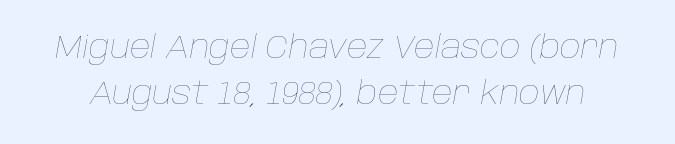
{"italic": "yes", "lean": "right", "slant_degrees": 10, "bold": "no", "weight": "thin", "width": "normal", "stroke_contrast": "low", "x_height": "large", "monospaced": "no", "underline": "no", "line_spacing": "normal", "line_spacing_ratio": 1.43, "letter_spacing": "normal", "letter_spacing_em": 0.0, "glyph_px": 32}
